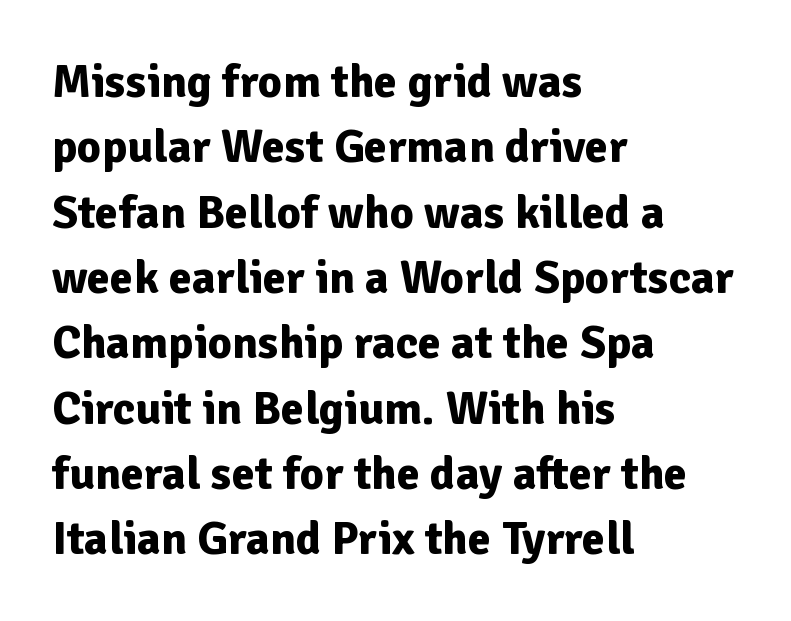
{"serif": "no", "italic": "no", "bold": "yes", "weight": "bold", "width": "normal", "stroke_contrast": "low", "x_height": "medium", "monospaced": "no", "underline": "no", "align": "left", "line_spacing": "normal", "line_spacing_ratio": 1.39, "letter_spacing": "normal", "letter_spacing_em": 0.0, "glyph_px": 47}
